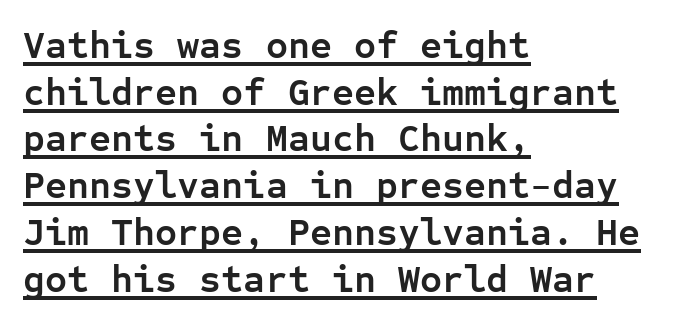
Typographic density is high because the face is bold. The rag falls on the right side of this text block. These lines are rendered in a fixed-pitch font. This is roman type, the default non-slanted kind. The sample's only ornament is a line tracing under the words.
